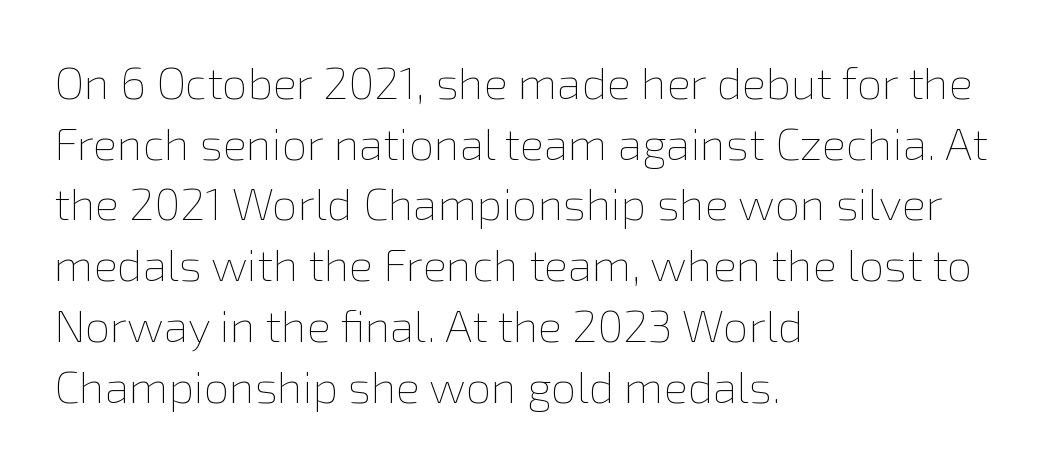
Plain, unruled lines of type. The gaps between neighbouring characters are ordinary and unremarkable. Is the stroke heavy? The answer is a plain regular-or-lighter. The letters advance in unequal steps, a hallmark of proportional type.
